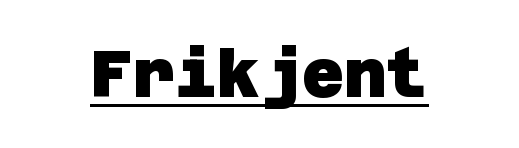
Pretty heavy lettering here — definitely bold. Caption: lettering with a line underneath. Nope, no serifs anywhere on these letters. Standard letterfit; no display-style spreading of the glyphs.
